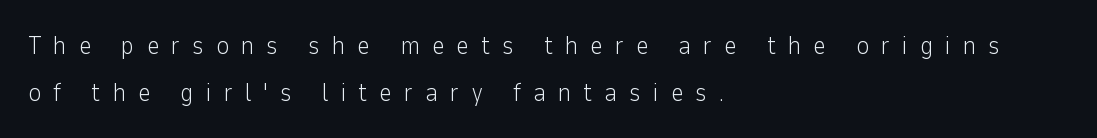
In CSS terms this would be text-align: left. The lettering holds an erect, upright posture throughout. These lines have a slow, spaced-out rhythm from letter to letter. The weight tops out at a normal text grade.
